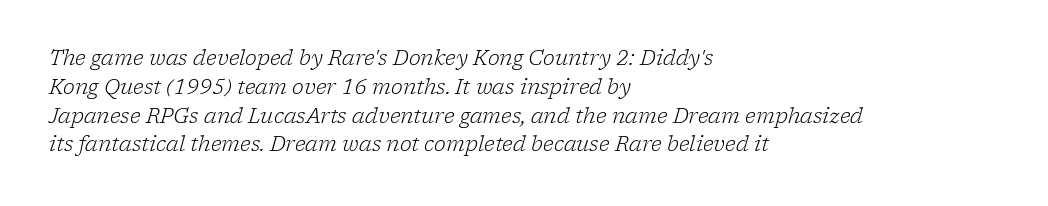
Q: Is the text bold? A: No.
Q: Is the text italic (slanted)? A: Yes, it leans right by about 17 degrees.
Q: Is the text underlined? A: No.
Q: How is the paragraph aligned? A: Left-aligned.
Q: Is the spacing between letters normal or unusually wide? A: Normal.
Q: Is the spacing between lines tight, normal or loose? A: Normal.
